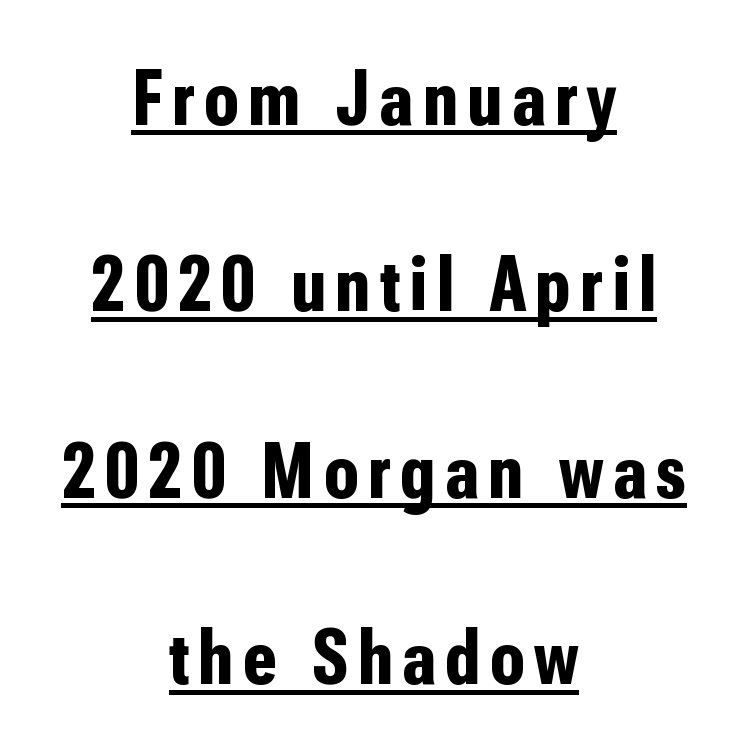
The paragraph has two soft edges and a firm central axis. The letters are bold, with thick, heavy strokes. Varying glyph widths throughout — classic text-font behaviour. Quick note: interline space is abundant. You can tell it's not italic because the verticals are truly vertical.
